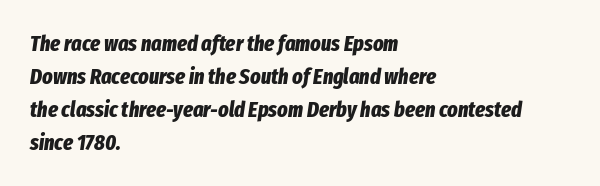
{"italic": "yes", "lean": "right", "slant_degrees": 8, "bold": "yes", "underline": "no", "align": "left", "line_spacing": "normal", "line_spacing_ratio": 1.5, "letter_spacing": "normal", "letter_spacing_em": 0.0, "glyph_px": 22}
